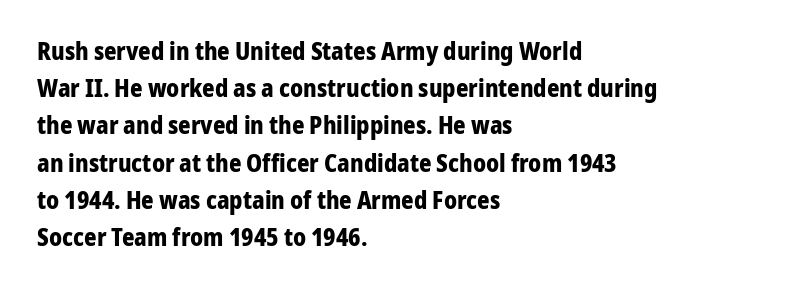
The passage shown has conventional tracking throughout. Underline: absent. The lines in this sample share a left origin and differ only in where they stop. These lines carry a lot of weight — the face is fully bold. Leading: standard. Characters remain perfectly vertical along every line.
